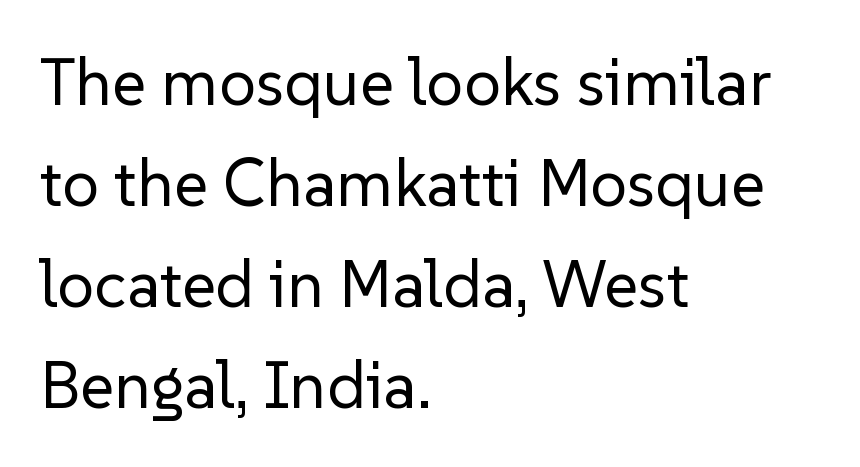
Here the glyphs are tracked normally, forming tight word shapes. These lines were composed using upright roman letters. The line-height multiplier appears to be the usual default. Looks like regular typesetting: each glyph gets only the width it needs. Nothing heavy about these letters — not bold at all. Check the space under the baseline: it is left empty.
